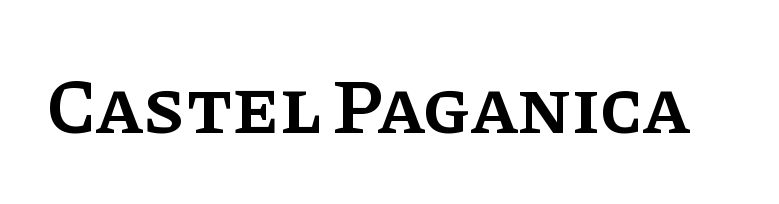
{"serif": "yes", "italic": "no", "bold": "semi", "weight": "semibold", "width": "normal", "stroke_contrast": "low", "x_height": "large", "monospaced": "no", "underline": "no", "letter_spacing": "normal", "letter_spacing_em": 0.0, "glyph_px": 78}
